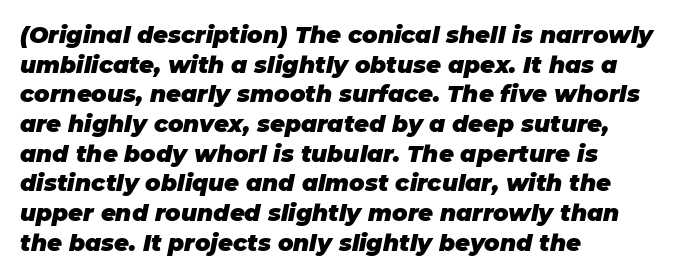
Q: Is the text bold? A: Yes.
Q: Is the text italic (slanted)? A: Yes, it leans right by about 11 degrees.
Q: Is the text underlined? A: No.
Q: How is the paragraph aligned? A: Left-aligned.
Q: Is the spacing between letters normal or unusually wide? A: Normal.
Q: Is the spacing between lines tight, normal or loose? A: Normal.
